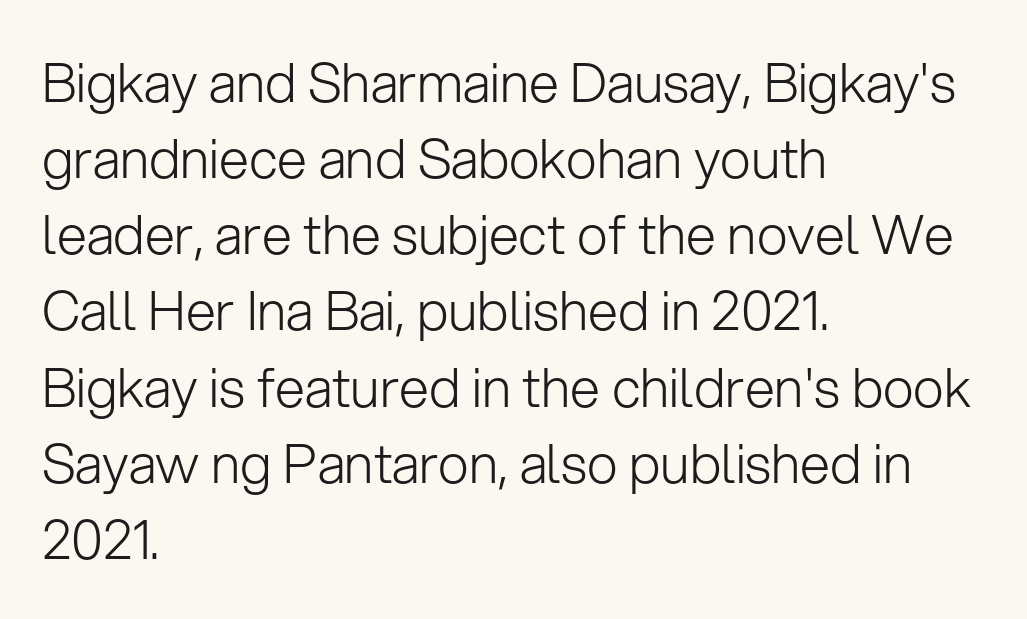
The image shows 54 px light sans-serif type, upright; set left-aligned, normal line spacing (1.41x), normal letter spacing, not underlined; low stroke contrast and a medium x-height.
